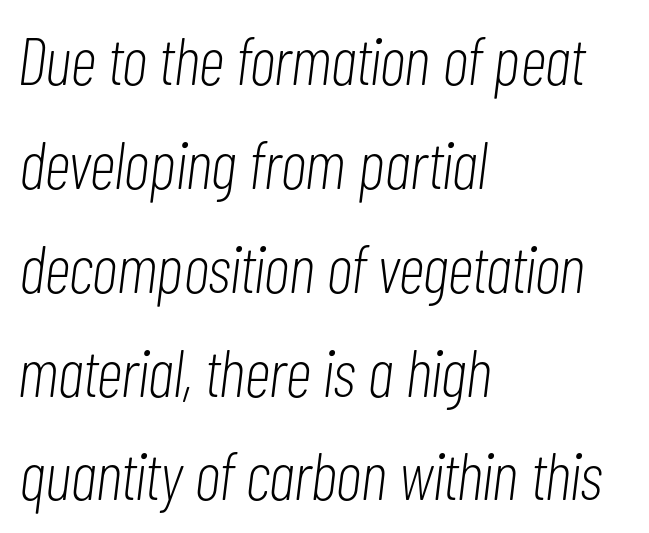
Compared with typical paragraphs, the rows here are spaced about the same. Honestly, there is no underline to notice here at all. Designer's note — italics engaged. No extra ink here — the face is not bold. The tracking reads as untouched default to a designer's eye.
